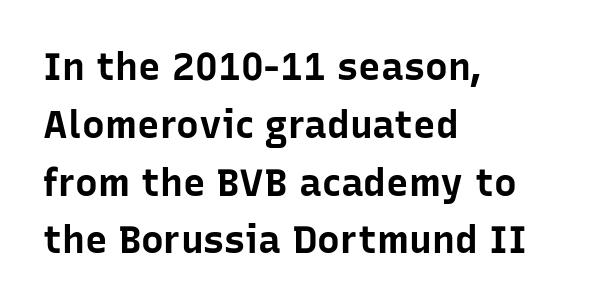
{"serif": "no", "italic": "no", "bold": "yes", "weight": "bold", "width": "normal", "stroke_contrast": "low", "x_height": "medium", "monospaced": "no", "underline": "no", "align": "left", "line_spacing": "normal", "line_spacing_ratio": 1.52, "letter_spacing": "normal", "letter_spacing_em": 0.0, "glyph_px": 38}
